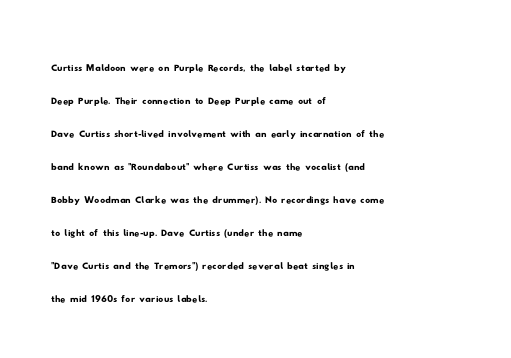
{"underline": "no", "align": "left", "line_spacing": "normal", "line_spacing_ratio": 1.32, "letter_spacing": "normal", "letter_spacing_em": 0.0, "glyph_px": 25}
